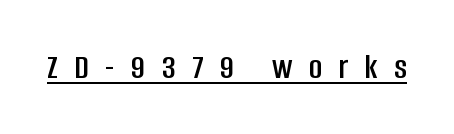
The image shows 36 px condensed sans-serif type, upright; set unusually wide letter spacing (+0.45 em), underlined; low stroke contrast and a large x-height.
